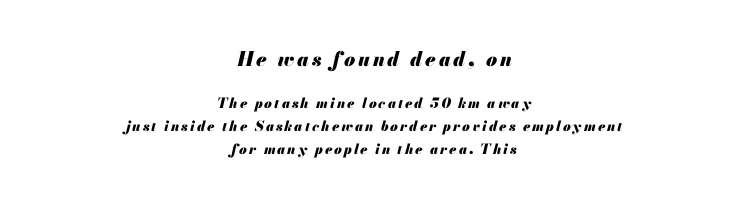
The image shows 20 px bold type, italic (leaning right); set centered, normal line spacing (1.64x), not underlined; the first (top) block is 1.43x larger.
